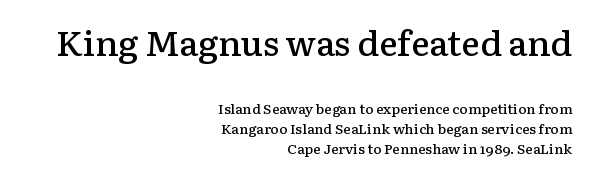
The image shows 35 px semibold serif type, upright; set right-aligned, normal line spacing (1.43x), normal letter spacing, not underlined; the first (top) block is 2.5x larger; low stroke contrast and a medium x-height.
